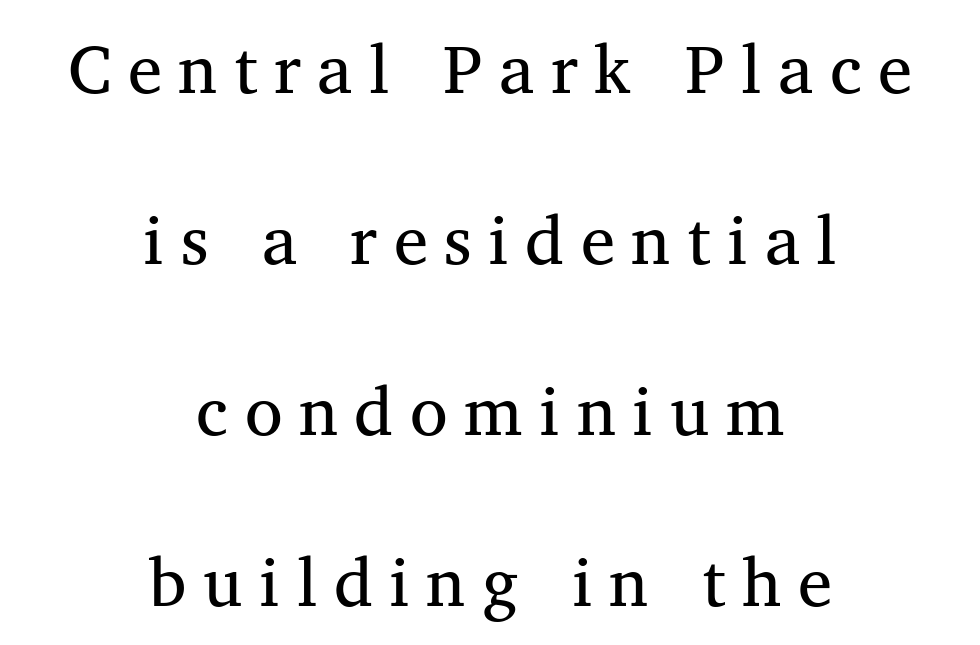
{"serif": "yes", "italic": "no", "bold": "no", "weight": "regular", "width": "normal", "stroke_contrast": "medium", "x_height": "medium", "monospaced": "no", "underline": "no", "align": "center", "line_spacing": "loose", "line_spacing_ratio": 2.48, "letter_spacing": "wide", "letter_spacing_em": 0.24, "glyph_px": 69}
